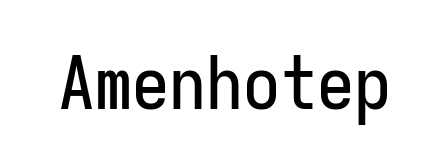
The image shows 74 px condensed sans-serif type, upright, monospaced; set normal letter spacing, not underlined; low stroke contrast and a medium x-height.
